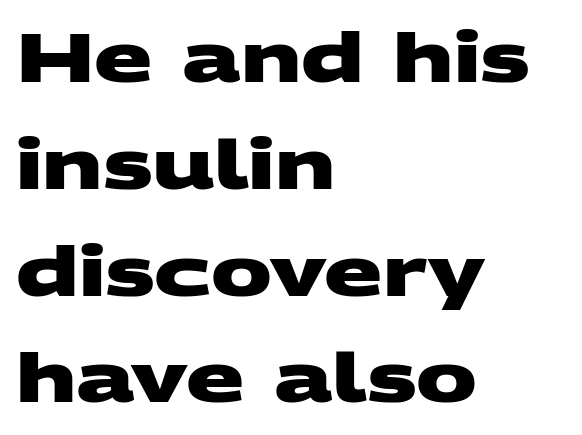
Q: Is the text bold? A: Yes.
Q: Is the typeface a serif or a sans-serif typeface? A: Sans-serif.
Q: Is the text underlined? A: No.
Q: How is the paragraph aligned? A: Left-aligned.
Q: Is the spacing between letters normal or unusually wide? A: Normal.
Q: Is the spacing between lines tight, normal or loose? A: Normal.
Q: Width (condensed, normal, or wide)? A: Wide.
Q: Stroke contrast? A: Medium.
Q: x-height? A: Large.
Q: Monospaced? A: No.
